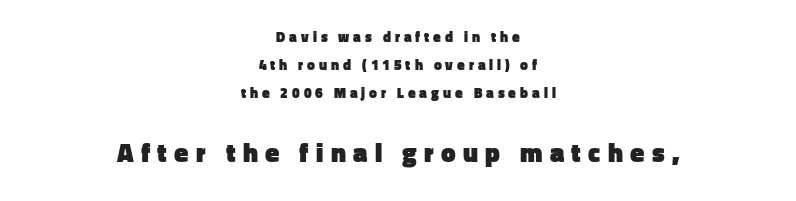
Does the leading feel generous? Absolutely, it's lavish. The face used here has the dense, thick strokes of a bold. The gap between lines stays unmarked. Visually, the bottom section dominates because its glyphs are scaled up.
